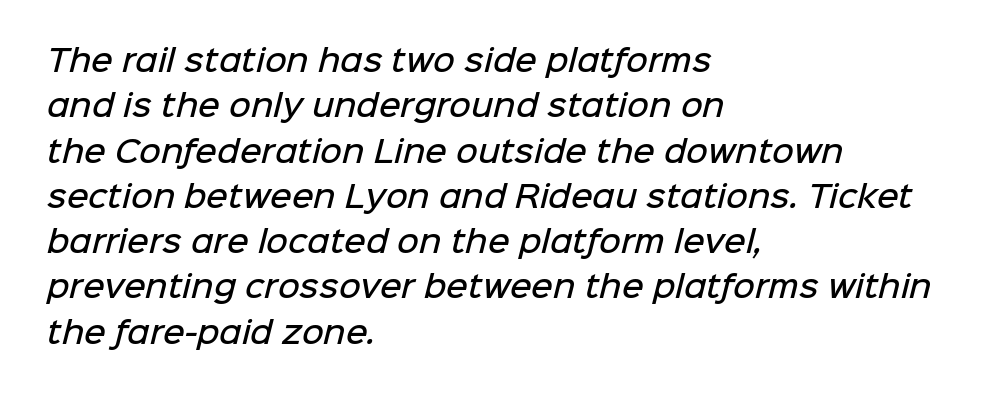
{"serif": "no", "bold": "semi", "weight": "semibold", "width": "normal", "stroke_contrast": "low", "x_height": "medium", "monospaced": "no", "underline": "no", "align": "left", "line_spacing": "normal", "line_spacing_ratio": 1.51, "letter_spacing": "normal", "letter_spacing_em": 0.0, "glyph_px": 30}
